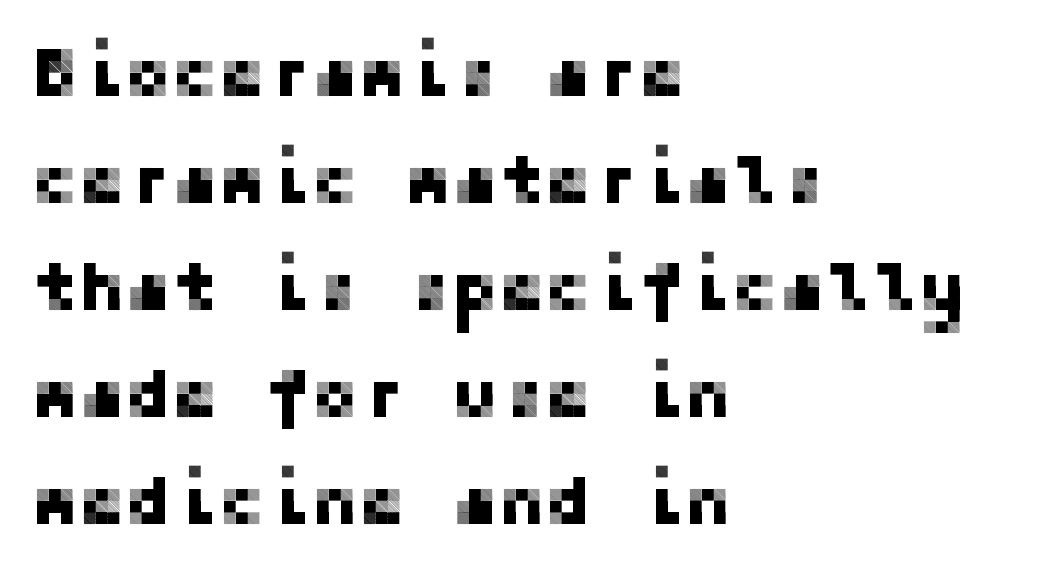
Q: Is the text italic (slanted)? A: No, it is upright.
Q: Is the typeface a serif or a sans-serif typeface? A: Sans-serif.
Q: Is the text underlined? A: No.
Q: How is the paragraph aligned? A: Left-aligned.
Q: Is the spacing between letters normal or unusually wide? A: Normal.
Q: Is the spacing between lines tight, normal or loose? A: Normal.
Q: Width (condensed, normal, or wide)? A: Normal.
Q: Stroke contrast? A: Low.
Q: x-height? A: Medium.
